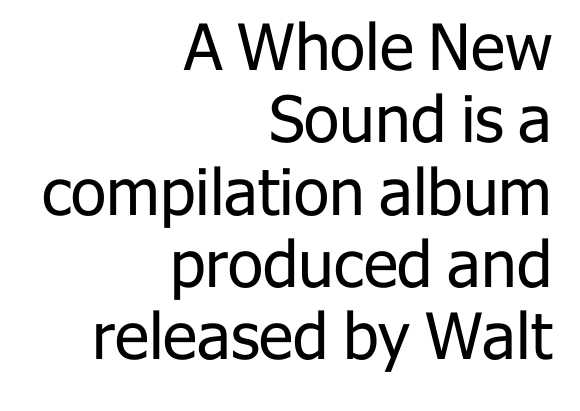
In CSS terms this would be text-align: right. A clean baseline with only descenders dipping below it. Honestly, the rows look squashed on top of each other. Proportional: the letters do not fall into vertical columns.
